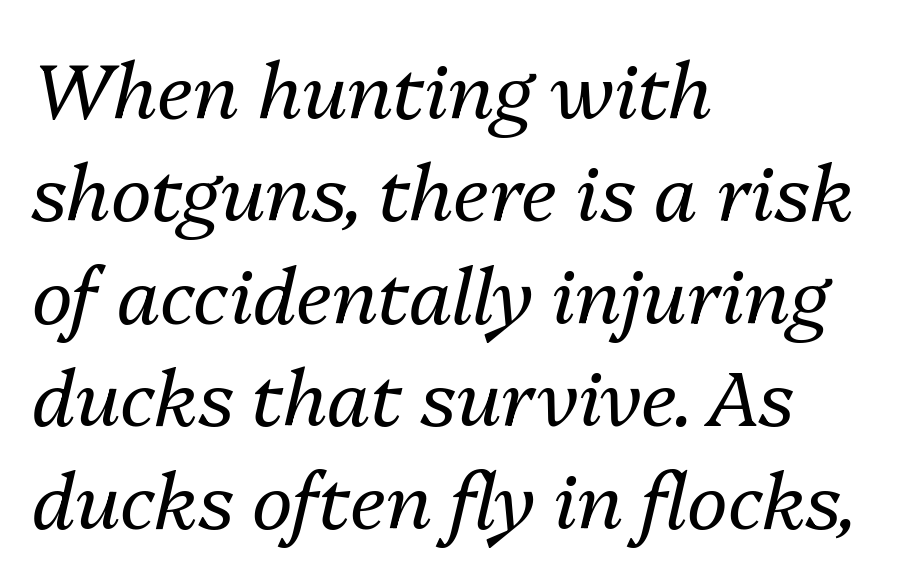
Q: Is the text bold? A: No.
Q: Is the text italic (slanted)? A: Yes, it leans right by about 13 degrees.
Q: Is the text underlined? A: No.
Q: How is the paragraph aligned? A: Left-aligned.
Q: Is the spacing between letters normal or unusually wide? A: Normal.
Q: Is the spacing between lines tight, normal or loose? A: Normal.
Q: Width (condensed, normal, or wide)? A: Normal.
Q: Stroke contrast? A: Medium.
Q: x-height? A: Medium.
Q: Monospaced? A: No.
